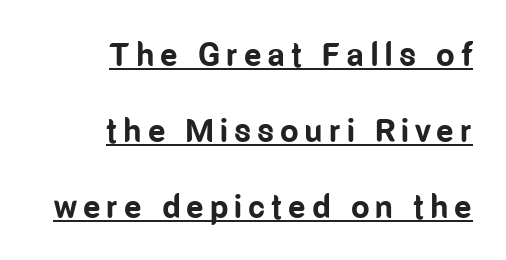
The image shows 33 px bold, condensed sans-serif type, upright; set right-aligned, loose line spacing (2.3x), underlined; low stroke contrast and a medium x-height.
